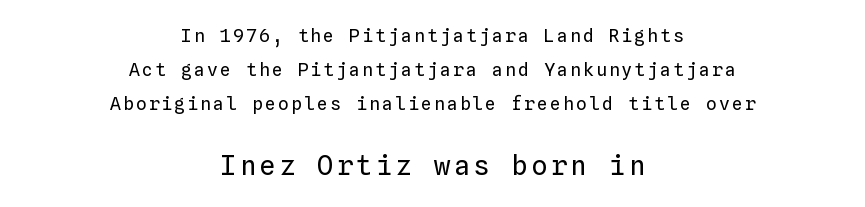
Q: Is the text bold? A: No.
Q: Is the text italic (slanted)? A: No, it is upright.
Q: Is the text underlined? A: No.
Q: How is the paragraph aligned? A: Centered.
Q: Is the spacing between lines tight, normal or loose? A: Loose.
Q: Which block of text is set in a larger size, the first (top) or the second (bottom)? A: The second (bottom) one.
